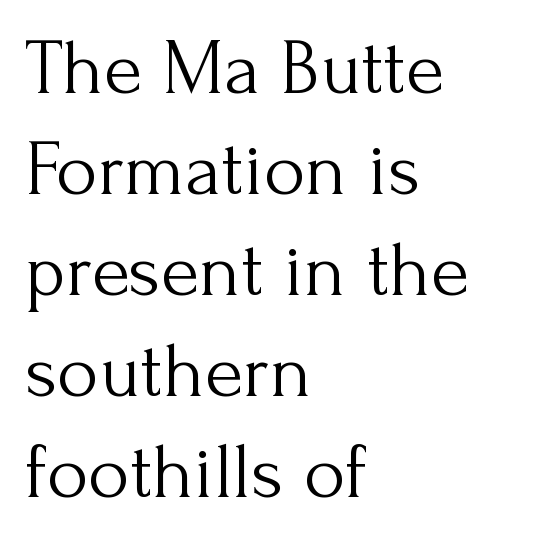
One-word summary of the alignment: left. Baseline-to-baseline distance is the conventional proportion of letter height. This is not heavy type; no bold has been used. The font family rendered here belongs to the serif group.
